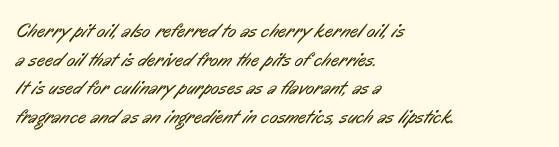
{"bold": "no", "underline": "no", "align": "left", "line_spacing": "normal", "line_spacing_ratio": 1.43, "letter_spacing": "normal", "letter_spacing_em": 0.0, "glyph_px": 20}
